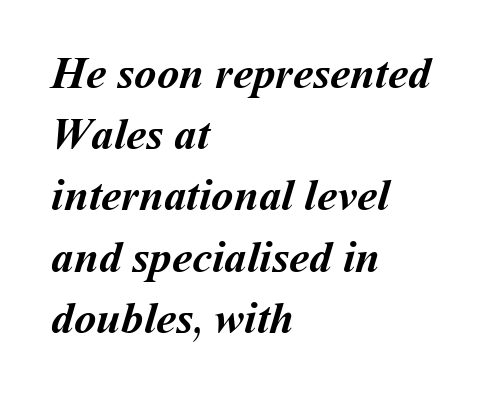
Between one letter and the next there's only the usual sliver of space. These lines carry a lot of weight — the face is fully bold. Anything drawn beneath the words? Only blank space. One-word summary of the alignment: left.
